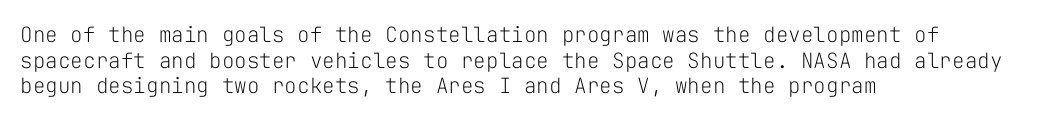
The image shows 21 px text type, upright; set left-aligned, line spacing 1.22x, normal letter spacing, not underlined.
